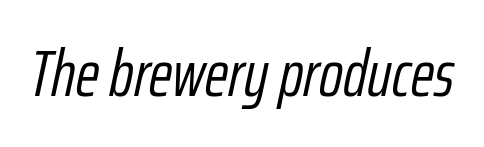
Q: Is the text bold? A: No.
Q: Is the text italic (slanted)? A: Yes, it leans right by about 12 degrees.
Q: Is the text underlined? A: No.
Q: Is the spacing between letters normal or unusually wide? A: Normal.
Q: Width (condensed, normal, or wide)? A: Condensed.
Q: Stroke contrast? A: Low.
Q: x-height? A: Medium.
Q: Monospaced? A: No.
